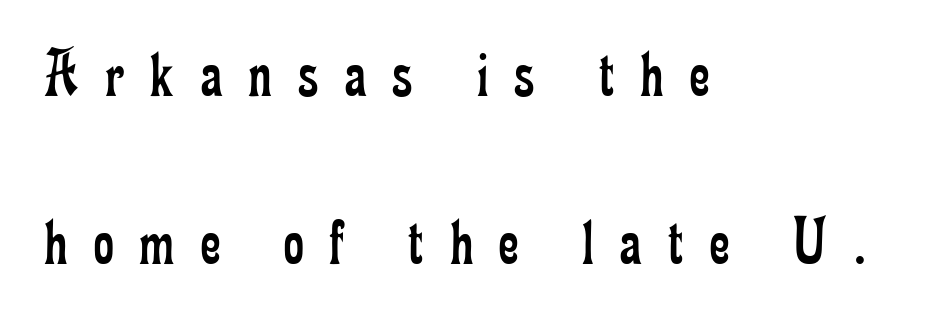
Q: Is the text bold? A: No.
Q: Is the text italic (slanted)? A: No, it is upright.
Q: Is the typeface a serif or a sans-serif typeface? A: Serif.
Q: Is the text underlined? A: No.
Q: How is the paragraph aligned? A: Left-aligned.
Q: Is the spacing between letters normal or unusually wide? A: Unusually wide.
Q: Is the spacing between lines tight, normal or loose? A: Loose.
Q: Width (condensed, normal, or wide)? A: Condensed.
Q: Stroke contrast? A: Low.
Q: x-height? A: Small.
Q: Monospaced? A: No.
